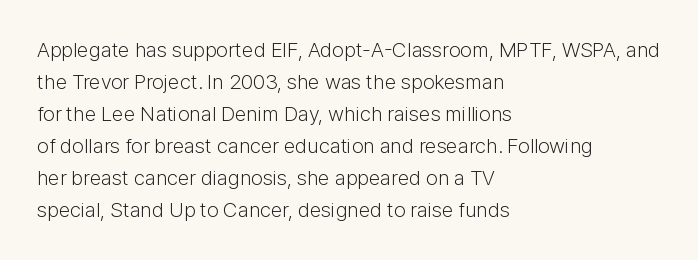
Q: Is the text bold? A: No.
Q: Is the text italic (slanted)? A: No, it is upright.
Q: Is the text underlined? A: No.
Q: How is the paragraph aligned? A: Left-aligned.
Q: Is the spacing between letters normal or unusually wide? A: Normal.
Q: Is the spacing between lines tight, normal or loose? A: Normal.
